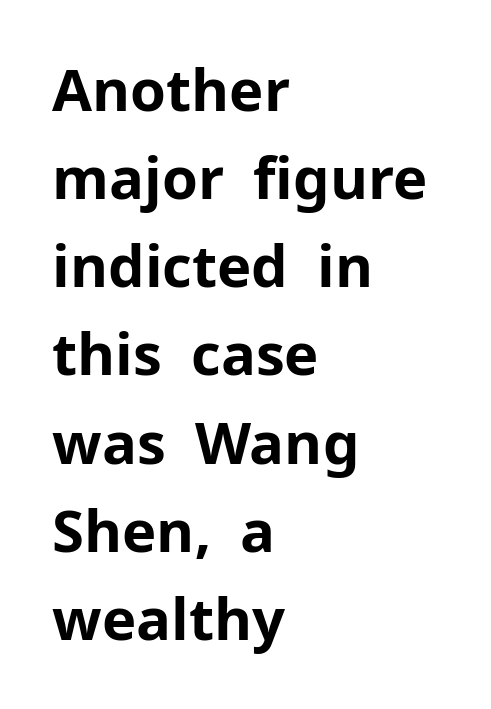
The image shows 58 px bold sans-serif type, upright; set left-aligned, normal line spacing (1.52x), normal letter spacing, not underlined; low stroke contrast and a medium x-height.
